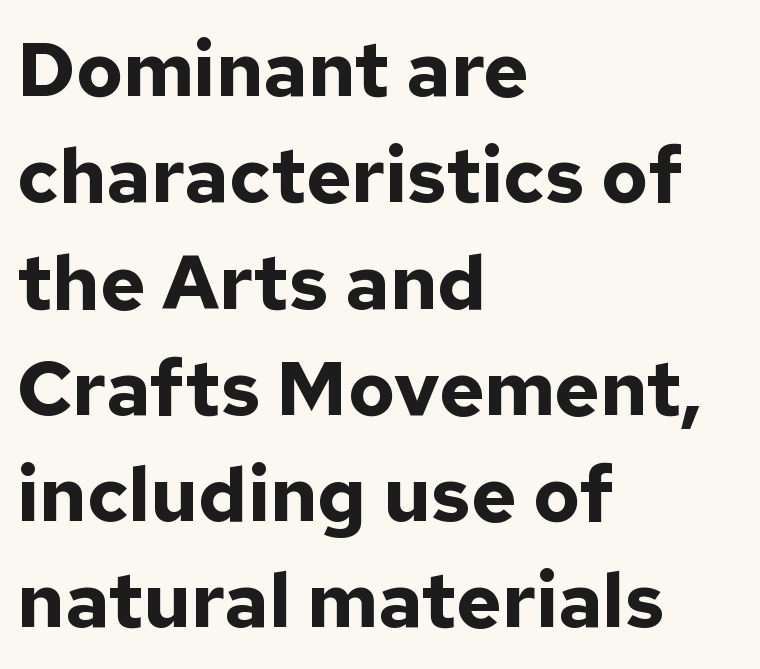
The image shows 77 px bold sans-serif type, upright; set left-aligned, normal line spacing (1.38x), normal letter spacing, not underlined; low stroke contrast and a medium x-height.
